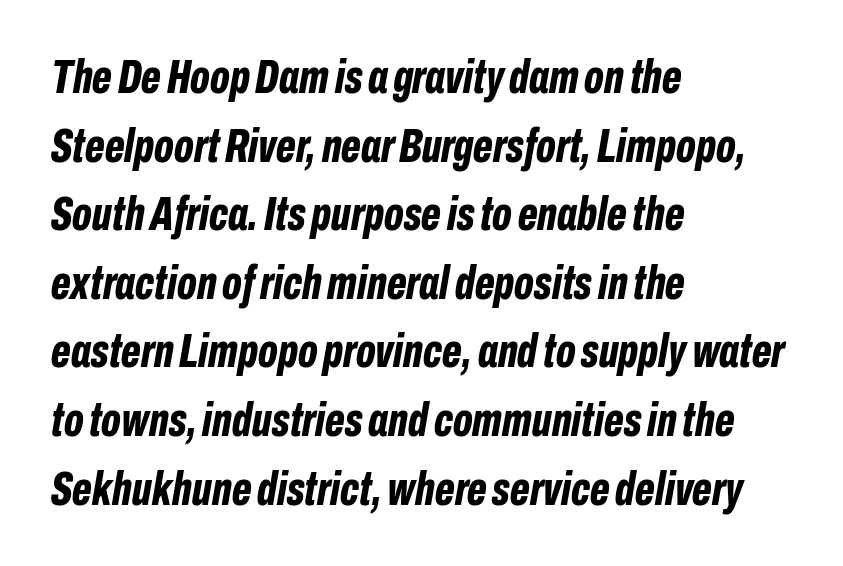
Short note: letters normally spaced. The rendering uses natural spacing where letterforms have individual widths. Decoration check: the copy has no underline. The rendering applies a slant to the glyphs. Each new line begins a customary step beneath the previous one. The compositor pushed each line to the left boundary.
